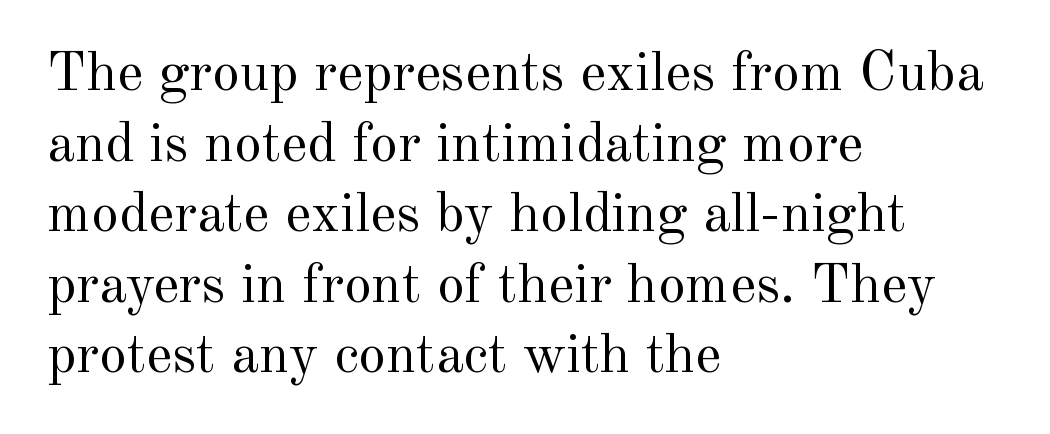
Q: Is the text bold? A: No.
Q: Is the text italic (slanted)? A: No, it is upright.
Q: Is the typeface a serif or a sans-serif typeface? A: Serif.
Q: Is the text underlined? A: No.
Q: How is the paragraph aligned? A: Left-aligned.
Q: Is the spacing between letters normal or unusually wide? A: Normal.
Q: Is the spacing between lines tight, normal or loose? A: Normal.
Q: Width (condensed, normal, or wide)? A: Normal.
Q: x-height? A: Small.
Q: Monospaced? A: No.
